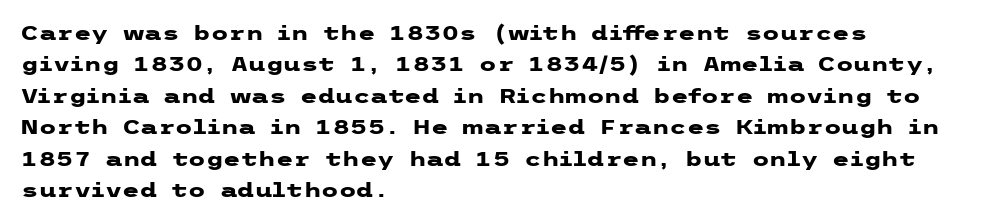
Ascenders rise straight up at ninety degrees. Just letters on the line, the space beneath them empty. Normally led — the rows are evenly, conventionally spaced. Here the glyphs are tracked normally, forming tight word shapes. The characters look thick and weighty, a clear bold.
